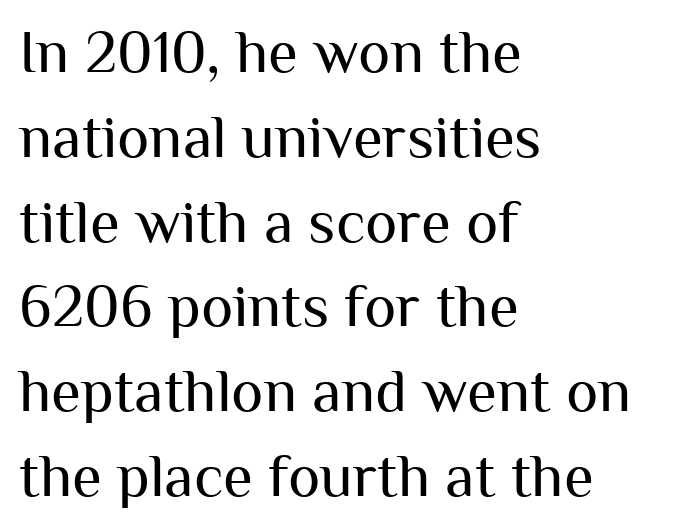
The image shows 61 px regular-weight sans-serif type, upright; set left-aligned, normal line spacing (1.39x), normal letter spacing, not underlined; medium stroke contrast and a medium x-height.
